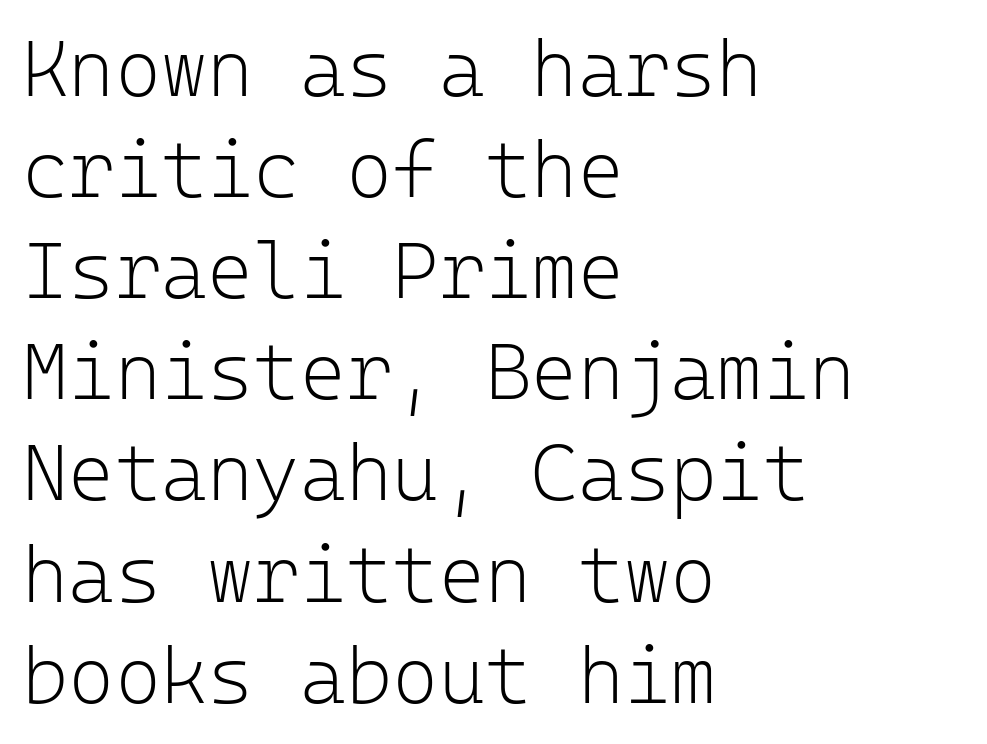
Q: Is the text bold? A: No.
Q: Is the text italic (slanted)? A: No, it is upright.
Q: Is the typeface a serif or a sans-serif typeface? A: Sans-serif.
Q: Is the text underlined? A: No.
Q: How is the paragraph aligned? A: Left-aligned.
Q: Is the spacing between letters normal or unusually wide? A: Normal.
Q: Is the spacing between lines tight, normal or loose? A: Normal.
Q: Width (condensed, normal, or wide)? A: Normal.
Q: Stroke contrast? A: Low.
Q: x-height? A: Medium.
Q: Monospaced? A: Yes.
